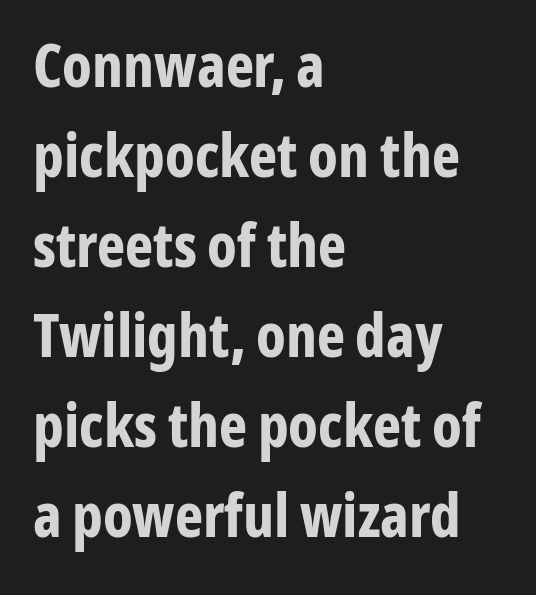
Q: Is the text bold? A: Yes.
Q: Is the text italic (slanted)? A: No, it is upright.
Q: Is the typeface a serif or a sans-serif typeface? A: Sans-serif.
Q: Is the text underlined? A: No.
Q: How is the paragraph aligned? A: Left-aligned.
Q: Is the spacing between letters normal or unusually wide? A: Normal.
Q: Is the spacing between lines tight, normal or loose? A: Normal.
Q: Width (condensed, normal, or wide)? A: Condensed.
Q: Stroke contrast? A: Low.
Q: x-height? A: Medium.
Q: Monospaced? A: No.
